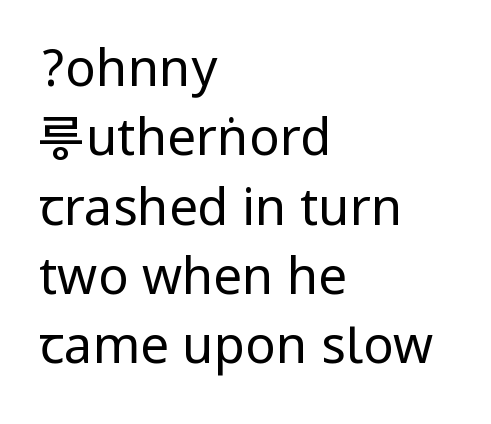
The image shows 51 px regular-weight, condensed sans-serif type, upright; set left-aligned, normal line spacing (1.36x), normal letter spacing, not underlined; low stroke contrast.
